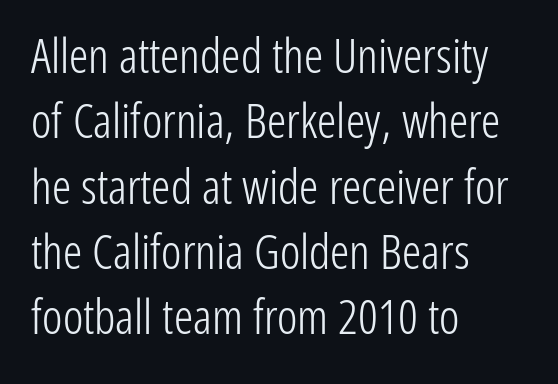
{"serif": "no", "italic": "no", "bold": "no", "weight": "light", "width": "condensed", "stroke_contrast": "low", "x_height": "medium", "monospaced": "no", "underline": "no", "align": "left", "line_spacing": "normal", "line_spacing_ratio": 1.36, "letter_spacing": "normal", "letter_spacing_em": 0.0, "glyph_px": 48}
